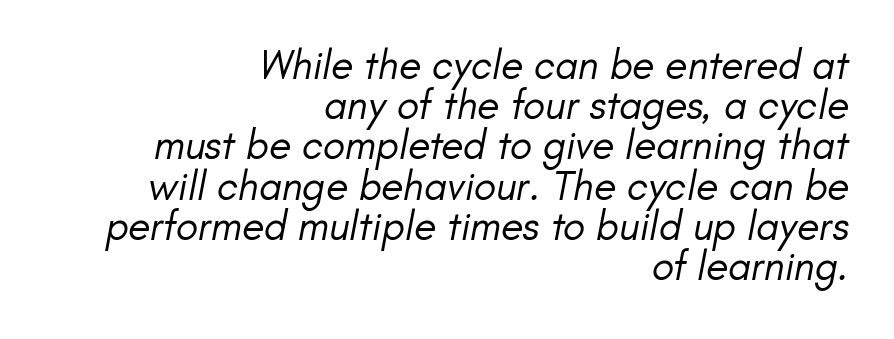
Q: Is the text bold? A: No.
Q: Is the typeface a serif or a sans-serif typeface? A: Sans-serif.
Q: Is the text underlined? A: No.
Q: How is the paragraph aligned? A: Right-aligned.
Q: Is the spacing between letters normal or unusually wide? A: Normal.
Q: Is the spacing between lines tight, normal or loose? A: Tight.
Q: Width (condensed, normal, or wide)? A: Normal.
Q: Stroke contrast? A: Low.
Q: x-height? A: Small.
Q: Monospaced? A: No.
